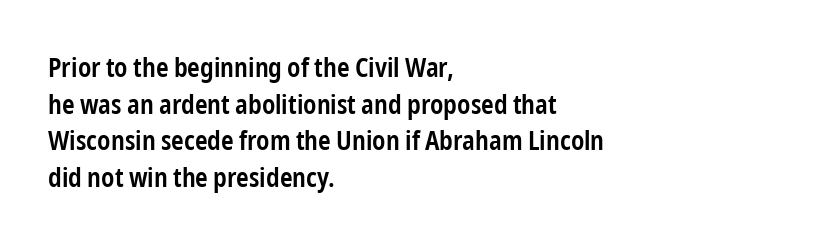
The image shows 27 px text type, upright; set left-aligned, normal line spacing (1.36x), normal letter spacing, not underlined.
